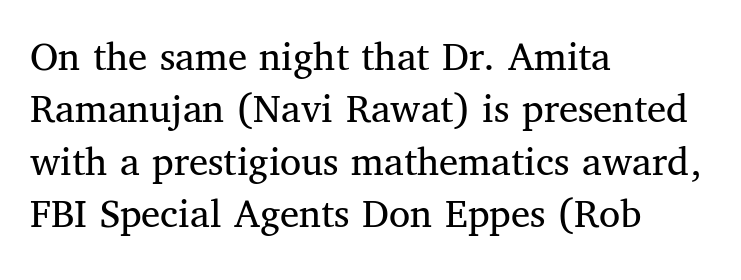
{"serif": "yes", "italic": "no", "bold": "no", "weight": "regular", "width": "normal", "stroke_contrast": "medium", "x_height": "medium", "monospaced": "no", "underline": "no", "align": "left", "line_spacing_ratio": 1.22, "letter_spacing": "normal", "letter_spacing_em": 0.0, "glyph_px": 43}
